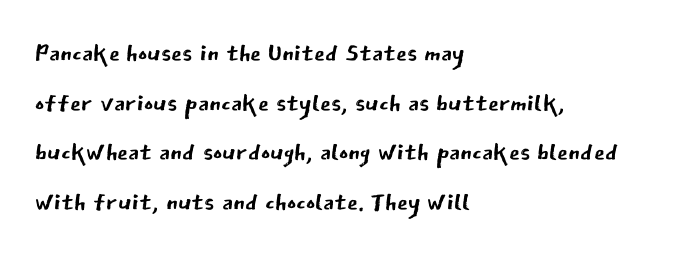
The image shows 35 px regular-weight sans-serif type, upright; set left-aligned, normal line spacing (1.42x), normal letter spacing, not underlined; low stroke contrast and a medium x-height.
